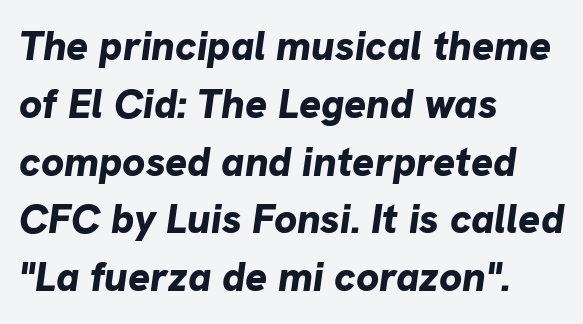
{"italic": "yes", "lean": "right", "slant_degrees": 8, "bold": "yes", "weight": "bold", "width": "normal", "stroke_contrast": "low", "x_height": "medium", "monospaced": "no", "underline": "no", "align": "left", "line_spacing": "normal", "line_spacing_ratio": 1.41, "letter_spacing": "normal", "letter_spacing_em": 0.0, "glyph_px": 41}
